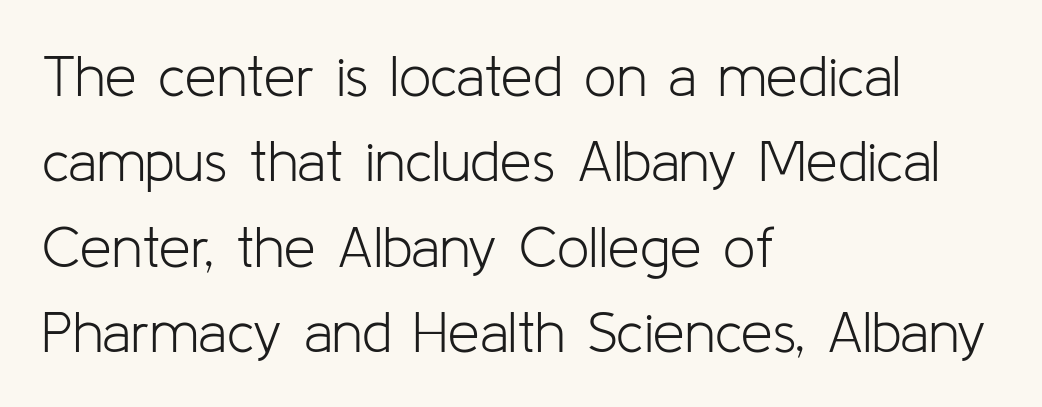
Letterform terminals end flat and unadorned throughout the passage. These lines were composed using upright roman letters. No letter is thick-stroked: the sample isn't bold. The letters advance in unequal steps, a hallmark of proportional type. This rendering features lettering with no underline. Regular leading.
